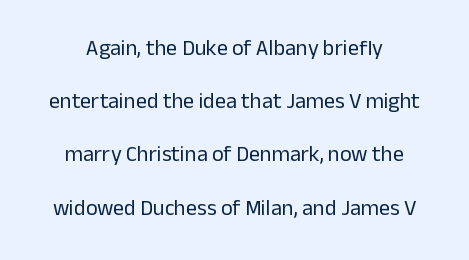
Q: Is the text bold? A: No.
Q: Is the text italic (slanted)? A: No, it is upright.
Q: Is the text underlined? A: No.
Q: How is the paragraph aligned? A: Centered.
Q: Is the spacing between letters normal or unusually wide? A: Normal.
Q: Is the spacing between lines tight, normal or loose? A: Loose.
